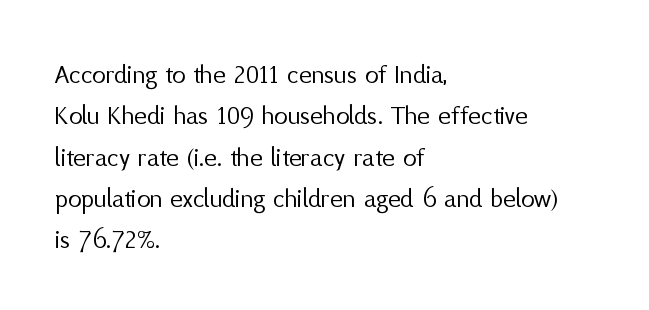
In terms of leading, this rendering sits right in the middle. The lettering stays uniformly vertical, giving the passage a roman look. Decoration check: the copy has no underline. The passage shown is not bold in any degree. How are the letters spaced? Ordinarily, with no added tracking.
